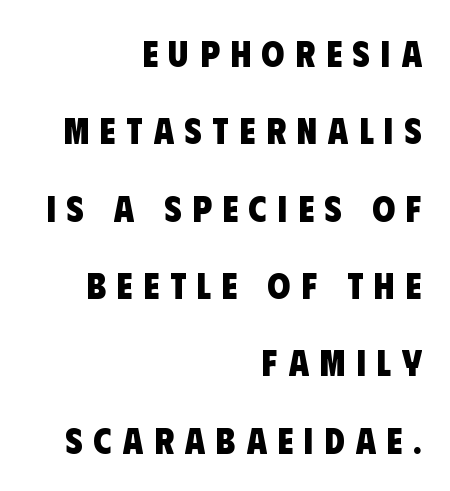
The space beneath each line is pristine and unruled. Strong, thick strokes mark this as bold type. Widely set lines give the paragraph a tall, airy silhouette. The face used here is proportionally spaced, like ordinary book or web type. Unlike a traditional serif, this face leaves its strokes unadorned. Tracking here is generous; glyphs stand well apart from one another.
